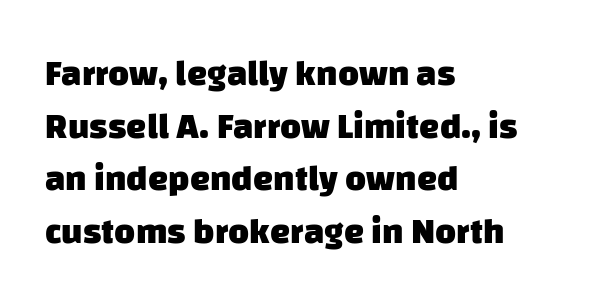
The line-height multiplier appears to be the usual default. The letters advance in unequal steps, a hallmark of proportional type. How are the letters spaced? Ordinarily, with no added tracking. Short and long lines alike share a common starting point at left. Does the weight exceed regular? Yes, all the way to bold.
